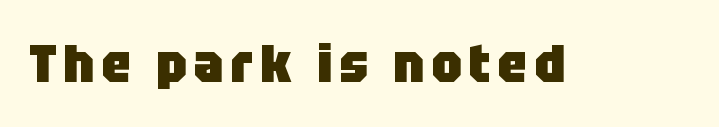
Q: Is the text bold? A: Yes.
Q: Is the text italic (slanted)? A: No, it is upright.
Q: Is the typeface a serif or a sans-serif typeface? A: Sans-serif.
Q: Is the text underlined? A: No.
Q: Width (condensed, normal, or wide)? A: Normal.
Q: Stroke contrast? A: Low.
Q: x-height? A: Large.
Q: Monospaced? A: No.
